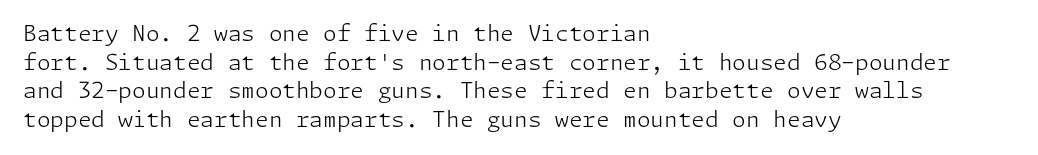
Check the space under the baseline: it is left empty. Characters follow at the spacing the type designer built in. These glyphs show unthickened strokes, regular width or finer. This is the regular roman posture of the typeface. A typesetter would call this leading conventional body-copy spacing. The compositor pushed each line to the left boundary.
